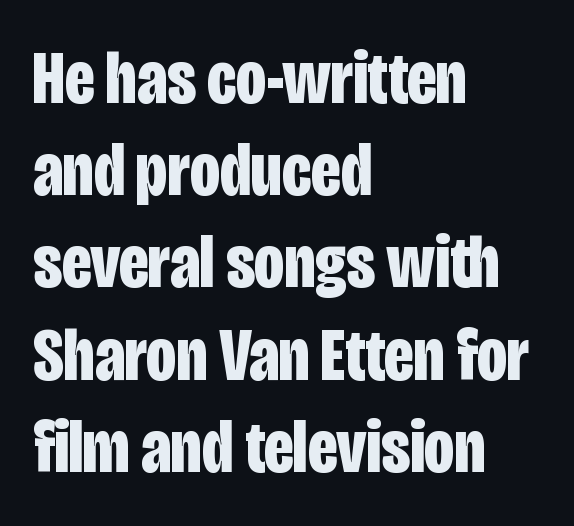
A clean baseline with only descenders dipping below it. The glyphs have the mass of a bold cut. The rendering keeps characters at their native spacing. The glyphs in this specimen are sans serif.
